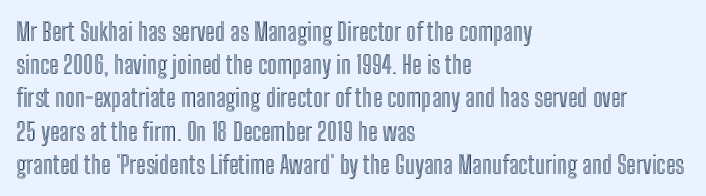
{"italic": "no", "underline": "no", "align": "left", "line_spacing": "normal", "line_spacing_ratio": 1.33, "letter_spacing": "normal", "letter_spacing_em": 0.0, "glyph_px": 25}
